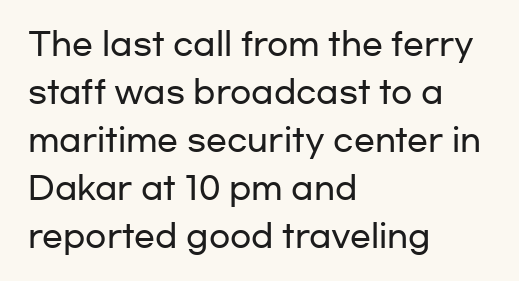
Q: Is the text italic (slanted)? A: No, it is upright.
Q: Is the typeface a serif or a sans-serif typeface? A: Sans-serif.
Q: Is the text underlined? A: No.
Q: How is the paragraph aligned? A: Left-aligned.
Q: Is the spacing between letters normal or unusually wide? A: Normal.
Q: Is the spacing between lines tight, normal or loose? A: Normal.
Q: Width (condensed, normal, or wide)? A: Wide.
Q: Stroke contrast? A: Low.
Q: x-height? A: Medium.
Q: Monospaced? A: No.
